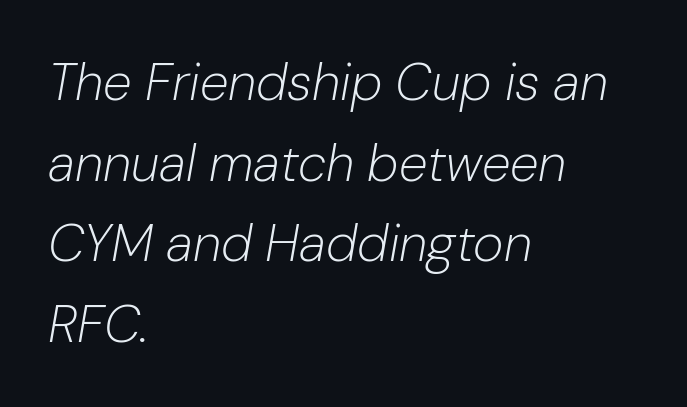
Q: Is the text bold? A: No.
Q: Is the text italic (slanted)? A: Yes, it leans right by about 10 degrees.
Q: Is the text underlined? A: No.
Q: How is the paragraph aligned? A: Left-aligned.
Q: Is the spacing between letters normal or unusually wide? A: Normal.
Q: Is the spacing between lines tight, normal or loose? A: Normal.
Q: Width (condensed, normal, or wide)? A: Normal.
Q: Stroke contrast? A: Low.
Q: x-height? A: Medium.
Q: Monospaced? A: No.
